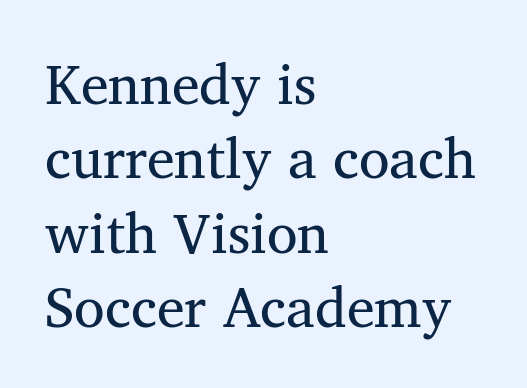
The image shows 56 px regular-weight serif type, upright; set left-aligned, normal line spacing (1.33x), normal letter spacing, not underlined; medium stroke contrast and a medium x-height.
